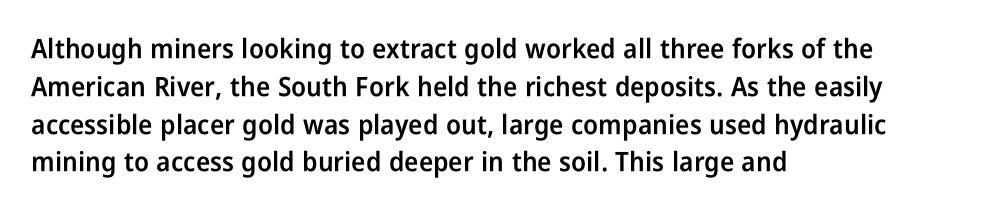
Short note: letters normally spaced. In terms of weight, the rendering is demibold, just under bold. Students, observe: this is what conventionally led text looks like. The typography opts for an upright posture over an oblique one. Each line starts at the same left margin while the right side varies. Check the space under the baseline: it is left empty.
